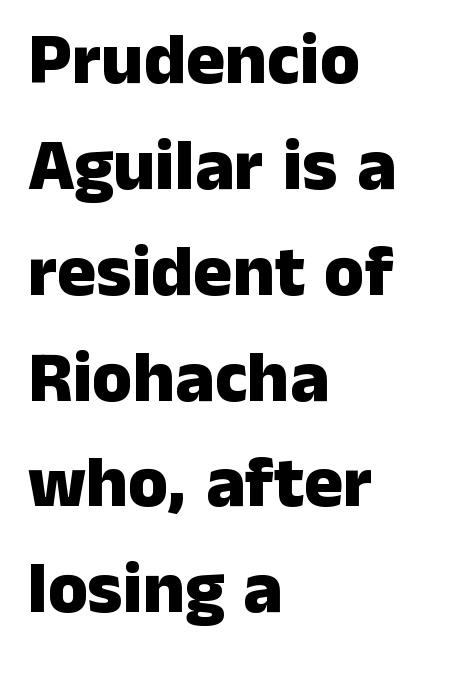
The image shows 73 px heavy sans-serif type, upright; set left-aligned, normal line spacing (1.45x), normal letter spacing, not underlined; low stroke contrast and a medium x-height.
